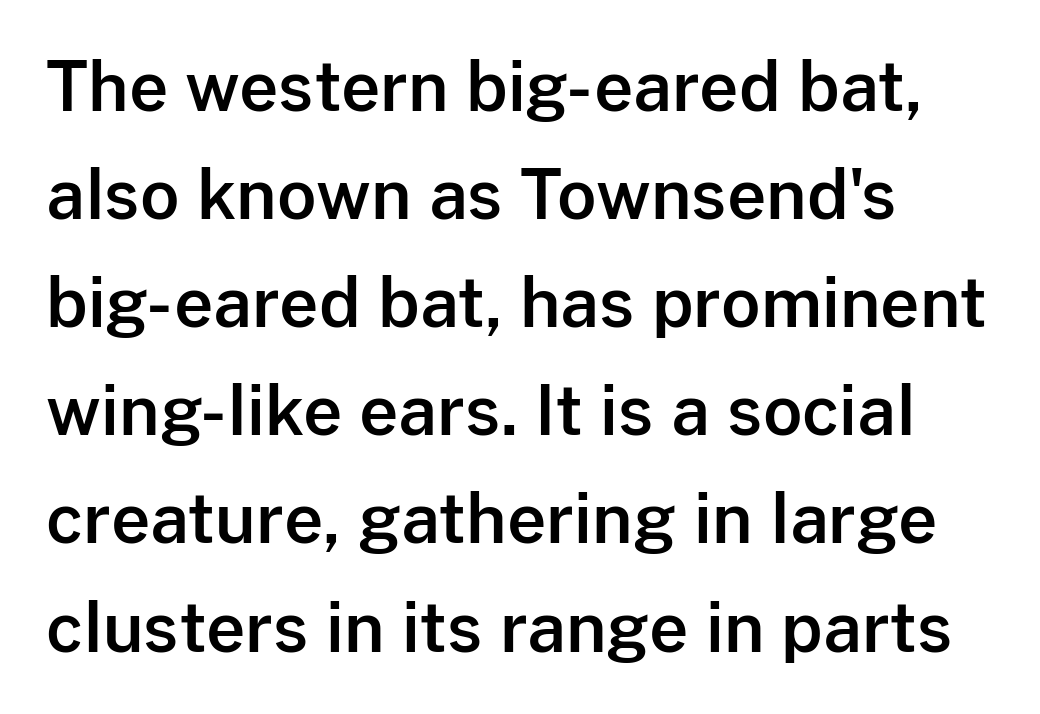
Q: Is the text italic (slanted)? A: No, it is upright.
Q: Is the typeface a serif or a sans-serif typeface? A: Sans-serif.
Q: Is the text underlined? A: No.
Q: How is the paragraph aligned? A: Left-aligned.
Q: Is the spacing between letters normal or unusually wide? A: Normal.
Q: Is the spacing between lines tight, normal or loose? A: Normal.
Q: Width (condensed, normal, or wide)? A: Normal.
Q: Stroke contrast? A: Low.
Q: x-height? A: Medium.
Q: Monospaced? A: No.
